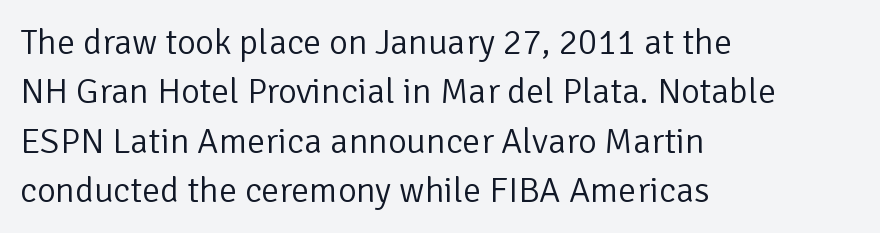
The image shows 36 px light sans-serif type, upright; set left-aligned, normal line spacing (1.37x), normal letter spacing, not underlined; low stroke contrast and a medium x-height.
